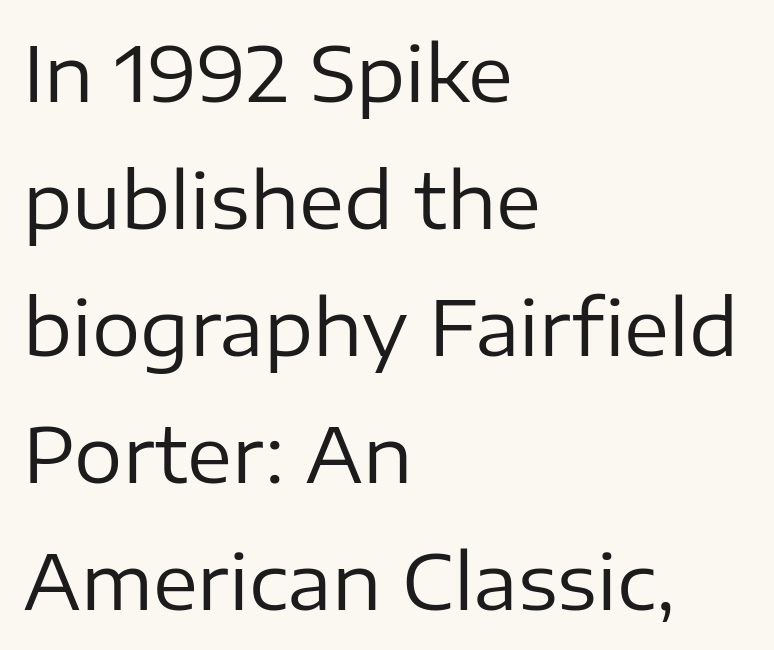
Q: Is the text bold? A: No.
Q: Is the text italic (slanted)? A: No, it is upright.
Q: Is the typeface a serif or a sans-serif typeface? A: Sans-serif.
Q: Is the text underlined? A: No.
Q: How is the paragraph aligned? A: Left-aligned.
Q: Is the spacing between letters normal or unusually wide? A: Normal.
Q: Is the spacing between lines tight, normal or loose? A: Normal.
Q: Width (condensed, normal, or wide)? A: Normal.
Q: Stroke contrast? A: Low.
Q: x-height? A: Medium.
Q: Monospaced? A: No.
